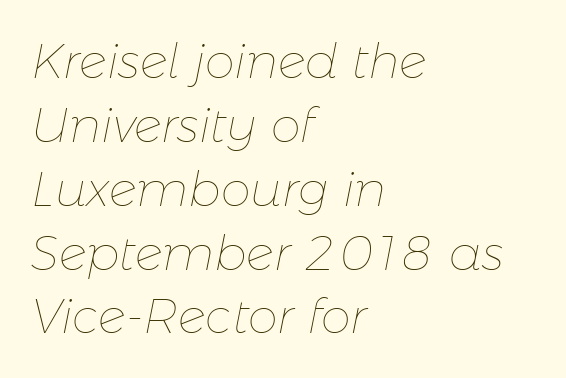
Q: Is the text bold? A: No.
Q: Is the text italic (slanted)? A: Yes, it leans right by about 11 degrees.
Q: Is the text underlined? A: No.
Q: How is the paragraph aligned? A: Left-aligned.
Q: Is the spacing between letters normal or unusually wide? A: Normal.
Q: Is the spacing between lines tight, normal or loose? A: Normal.
Q: Width (condensed, normal, or wide)? A: Normal.
Q: Stroke contrast? A: Low.
Q: x-height? A: Medium.
Q: Monospaced? A: No.
